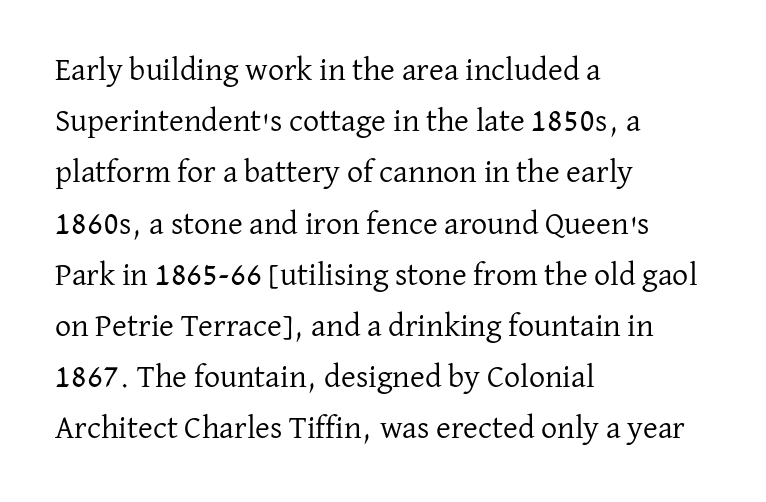
Q: Is the text bold? A: No.
Q: Is the text italic (slanted)? A: No, it is upright.
Q: Is the typeface a serif or a sans-serif typeface? A: Serif.
Q: Is the text underlined? A: No.
Q: How is the paragraph aligned? A: Left-aligned.
Q: Is the spacing between letters normal or unusually wide? A: Normal.
Q: Is the spacing between lines tight, normal or loose? A: Normal.
Q: Width (condensed, normal, or wide)? A: Normal.
Q: Stroke contrast? A: Low.
Q: x-height? A: Medium.
Q: Monospaced? A: No.
